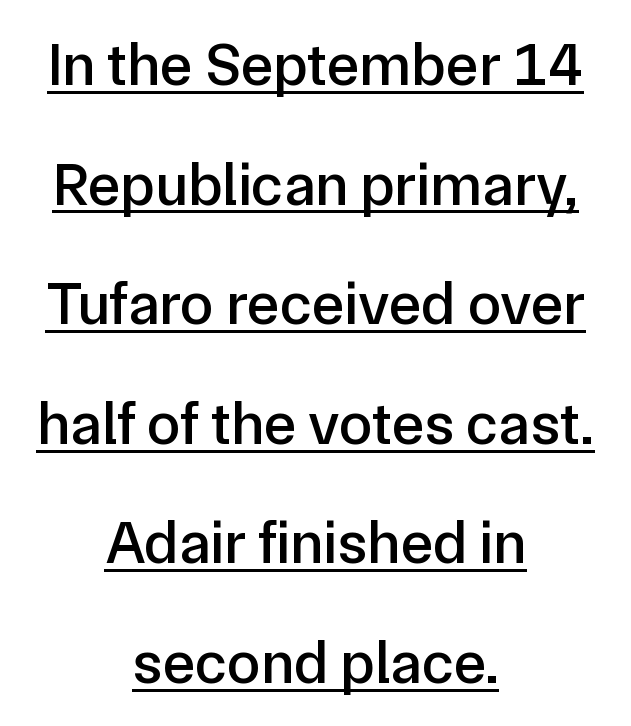
{"serif": "no", "italic": "no", "width": "normal", "stroke_contrast": "low", "x_height": "medium", "monospaced": "no", "underline": "yes", "align": "center", "line_spacing": "loose", "line_spacing_ratio": 1.96, "letter_spacing": "normal", "letter_spacing_em": 0.0, "glyph_px": 61}
